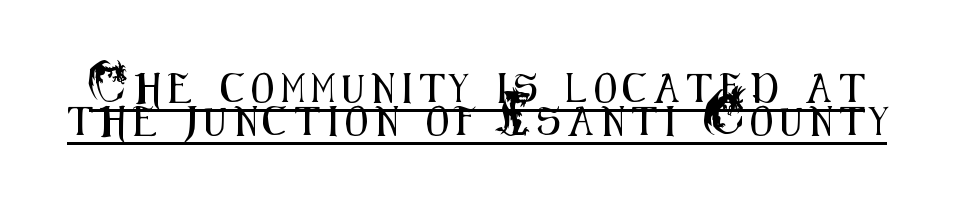
{"serif": "no", "italic": "no", "width": "condensed", "stroke_contrast": "medium", "x_height": "small", "monospaced": "no", "underline": "yes", "line_spacing": "tight", "line_spacing_ratio": 1.14, "letter_spacing": "wide", "letter_spacing_em": 0.26, "glyph_px": 29}
